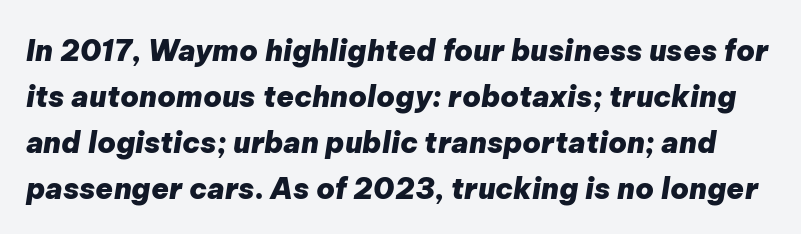
The image shows 29 px heavy type, italic (leaning right); set normal line spacing (1.59x), normal letter spacing, not underlined; low stroke contrast and a medium x-height.
